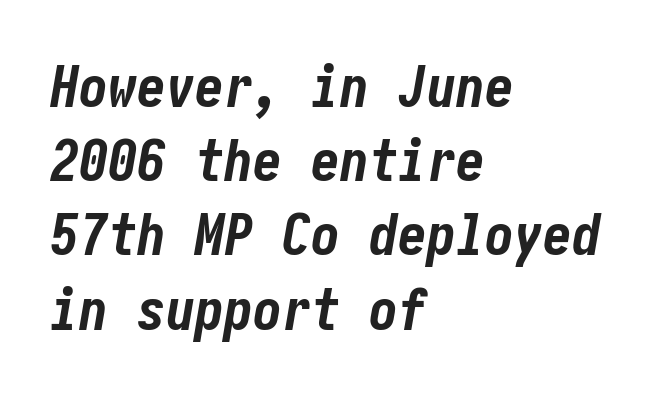
Q: Is the text bold? A: Yes.
Q: Is the text italic (slanted)? A: Yes, it leans right by about 10 degrees.
Q: Is the text underlined? A: No.
Q: How is the paragraph aligned? A: Left-aligned.
Q: Is the spacing between letters normal or unusually wide? A: Normal.
Q: Is the spacing between lines tight, normal or loose? A: Normal.
Q: Width (condensed, normal, or wide)? A: Condensed.
Q: Stroke contrast? A: Low.
Q: x-height? A: Medium.
